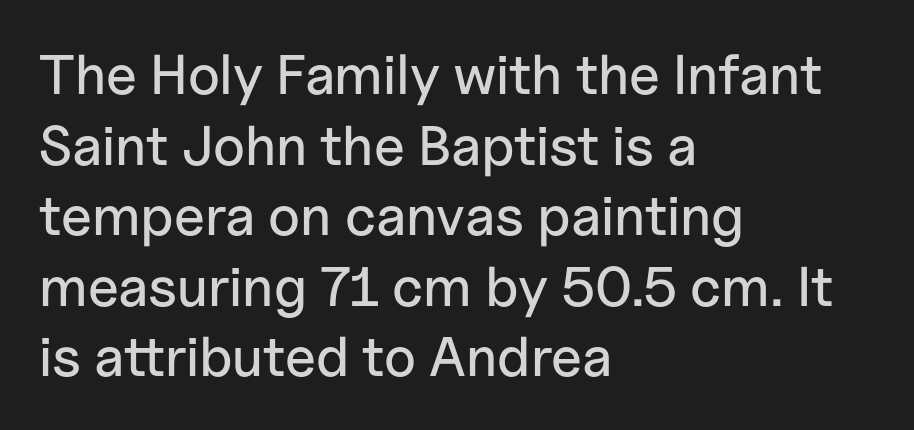
{"serif": "no", "italic": "no", "width": "normal", "stroke_contrast": "low", "x_height": "medium", "monospaced": "no", "underline": "no", "align": "left", "line_spacing": "normal", "line_spacing_ratio": 1.26, "letter_spacing": "normal", "letter_spacing_em": 0.0, "glyph_px": 56}
